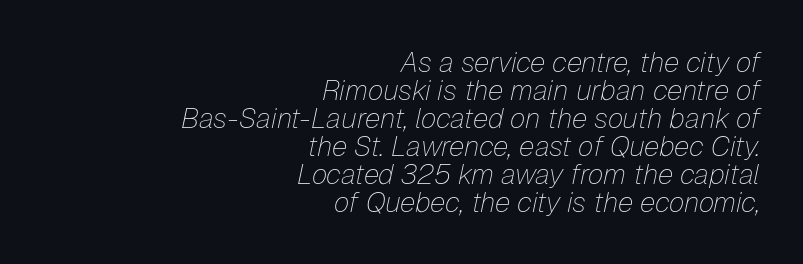
{"italic": "yes", "lean": "right", "slant_degrees": 12, "bold": "no", "weight": "thin", "width": "normal", "stroke_contrast": "low", "x_height": "medium", "monospaced": "no", "underline": "no", "align": "right", "line_spacing": "tight", "line_spacing_ratio": 1.0, "letter_spacing": "normal", "letter_spacing_em": 0.0, "glyph_px": 28}
